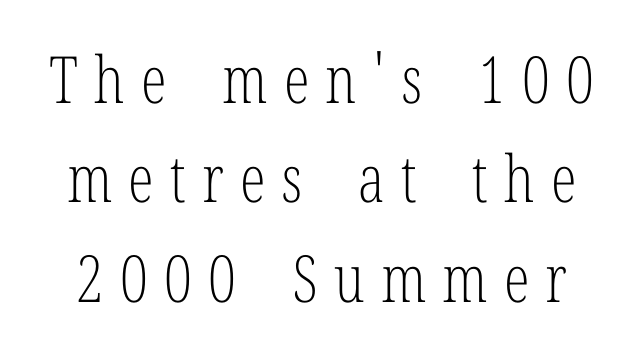
{"serif": "yes", "italic": "no", "bold": "no", "weight": "light", "width": "condensed", "stroke_contrast": "low", "x_height": "medium", "monospaced": "no", "underline": "no", "line_spacing": "normal", "line_spacing_ratio": 1.53, "letter_spacing": "wide", "letter_spacing_em": 0.25, "glyph_px": 65}
